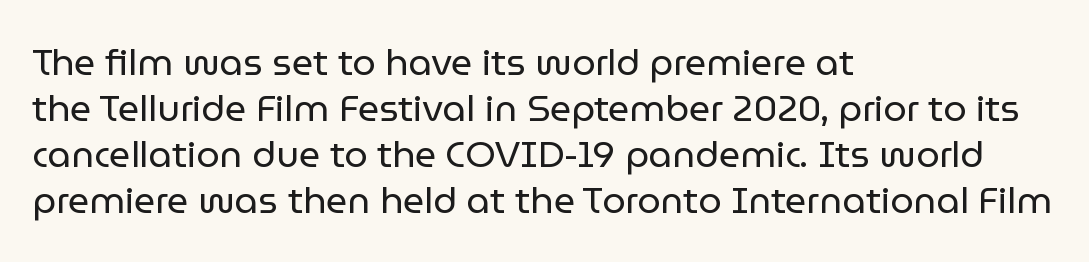
Q: Is the text bold? A: No.
Q: Is the text italic (slanted)? A: No, it is upright.
Q: Is the typeface a serif or a sans-serif typeface? A: Sans-serif.
Q: Is the text underlined? A: No.
Q: How is the paragraph aligned? A: Left-aligned.
Q: Is the spacing between letters normal or unusually wide? A: Normal.
Q: Width (condensed, normal, or wide)? A: Normal.
Q: Stroke contrast? A: Low.
Q: x-height? A: Medium.
Q: Monospaced? A: No.
